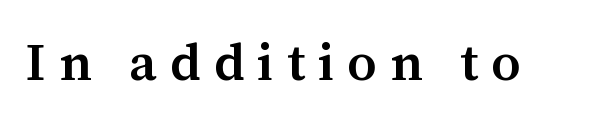
The image shows 52 px semibold serif type, upright; set unusually wide letter spacing (+0.25 em), not underlined; medium stroke contrast and a medium x-height.
